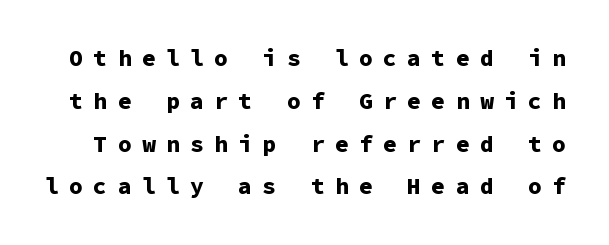
The image shows 23 px bold type, upright; set line spacing 1.86x, unusually wide letter spacing (+0.45 em), not underlined.
